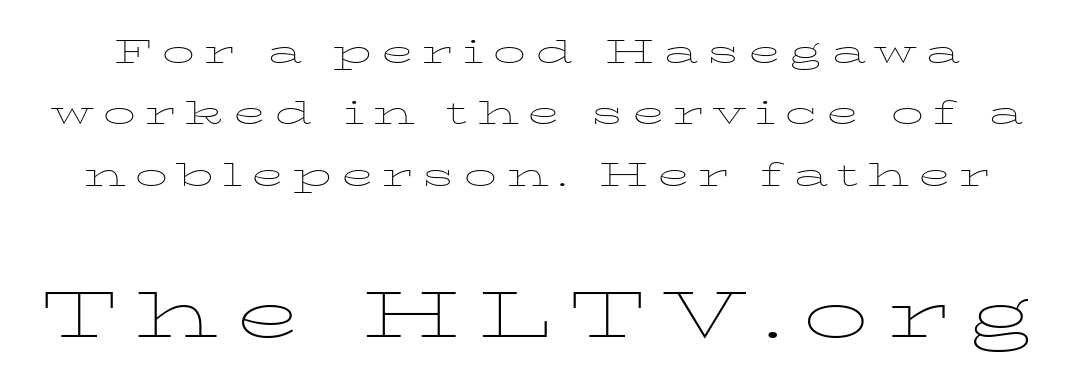
The image shows 66 px thin, wide serif type, upright; set line spacing 1.86x, unusually wide letter spacing (+0.26 em), not underlined; the second (bottom) block is 2.0x larger; low stroke contrast and a medium x-height.
